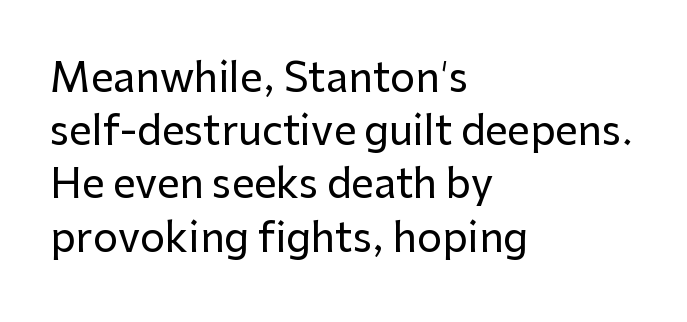
Words appear dense and cohesive because spacing is normal. Beneath every word, the page is bare. This is the regular roman posture of the typeface. A student would call this left alignment; a typographer would say flush left, rag right. Note: no serifs on the glyphs. Varying glyph widths throughout — classic text-font behaviour.
